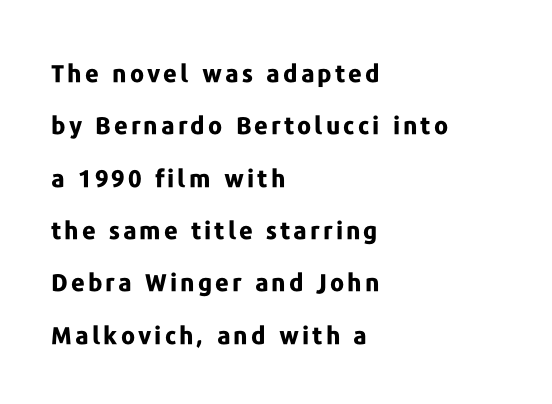
Letters rest on an invisible, unmarked baseline. Alignment: flush left. Students, this is bold: see how much ink each stroke carries. The lettering stays uniformly vertical, giving the passage a roman look. Whoever set this chose breathing room over compactness in the vertical rhythm.
